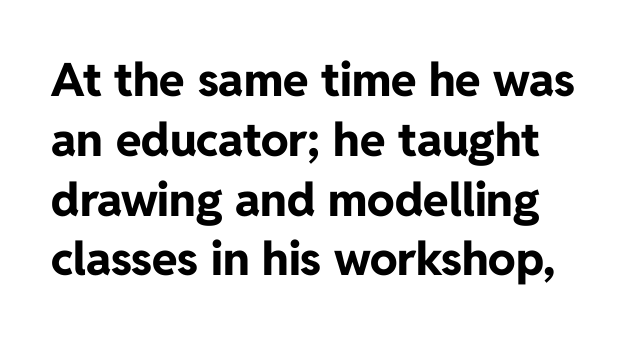
The space beneath each line is pristine and unruled. These lines sit exactly where default settings would place them. Observe the ordinary spacing: letters are neighbours, not strangers. Posture: vertical. Note the varied advance widths — an 'i' is clearly narrower than an 'm'.
